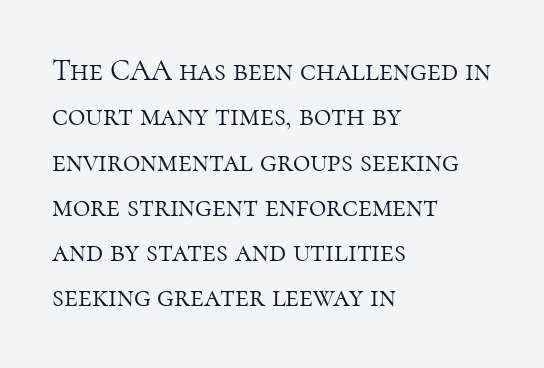
Q: Is the text bold? A: No.
Q: Is the text italic (slanted)? A: No, it is upright.
Q: Is the typeface a serif or a sans-serif typeface? A: Serif.
Q: Is the text underlined? A: No.
Q: How is the paragraph aligned? A: Left-aligned.
Q: Is the spacing between letters normal or unusually wide? A: Normal.
Q: Is the spacing between lines tight, normal or loose? A: Normal.
Q: Width (condensed, normal, or wide)? A: Normal.
Q: Stroke contrast? A: High.
Q: x-height? A: Medium.
Q: Monospaced? A: No.
